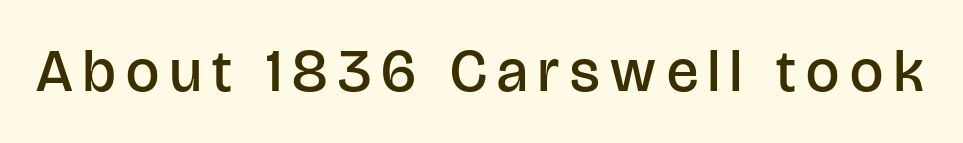
This is sans-serif lettering, the kind often seen on screens and signage. Compared with an ordinary text face, these strokes are moderately heavier — a semibold. The type sits square on the baseline with zero lean. Descenders hang freely into open space. Think of a printed novel: that variable character pitch is what you see here.
